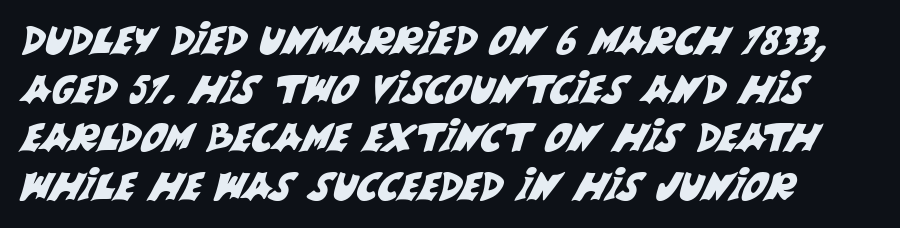
This rendering uses left alignment, leaving the right contour irregular. Plain, unruled lines of type. Here the glyphs are tracked normally, forming tight word shapes. Varying glyph widths throughout — classic text-font behaviour. Vertically, the passage feels balanced, rows spaced as you'd expect.
